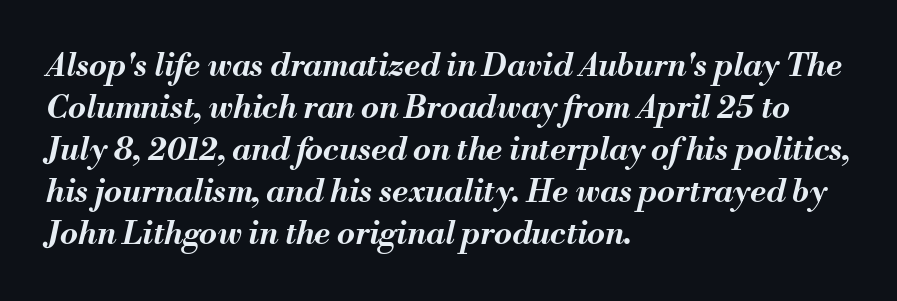
{"italic": "yes", "lean": "right", "slant_degrees": 13, "bold": "yes", "weight": "bold", "width": "normal", "stroke_contrast": "medium", "x_height": "small", "monospaced": "no", "underline": "no", "align": "left", "line_spacing": "normal", "line_spacing_ratio": 1.31, "letter_spacing": "normal", "letter_spacing_em": 0.0, "glyph_px": 32}
